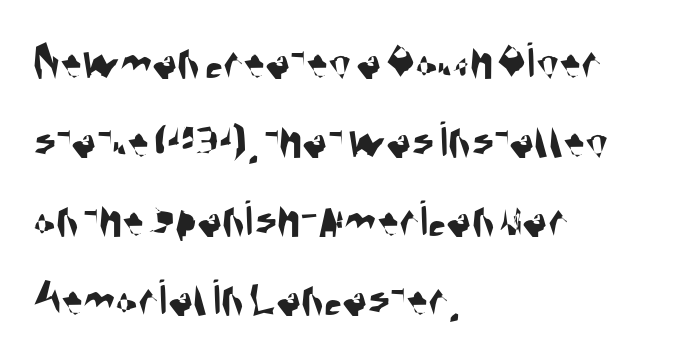
The ragged edge is on the right, which tells us the setting is flush left. Spacing verdict: proportional, widths tailored to each character. Here the glyphs are tracked normally, forming tight word shapes. The passage shown is not underscored anywhere. To sum up the face: it is a sans, with no serifs. The vertical gap from one line to the next is medium.
